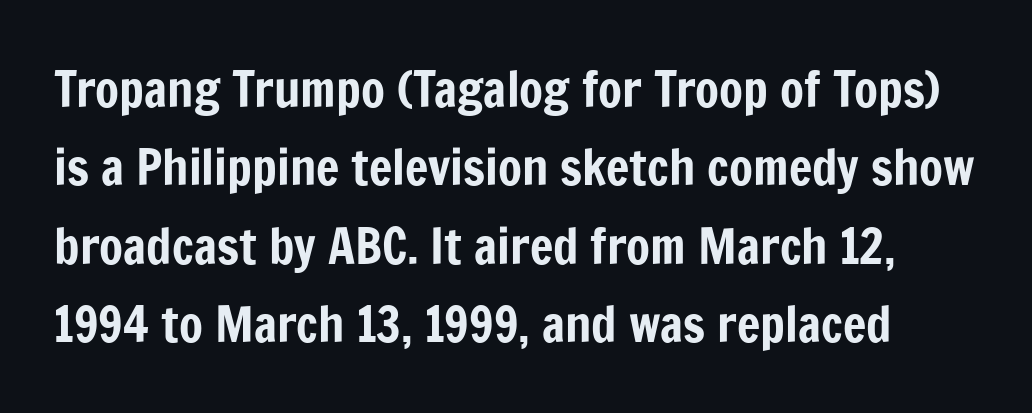
{"serif": "no", "italic": "no", "width": "condensed", "stroke_contrast": "low", "x_height": "medium", "monospaced": "no", "underline": "no", "line_spacing": "normal", "line_spacing_ratio": 1.6, "letter_spacing": "normal", "letter_spacing_em": 0.0, "glyph_px": 49}
